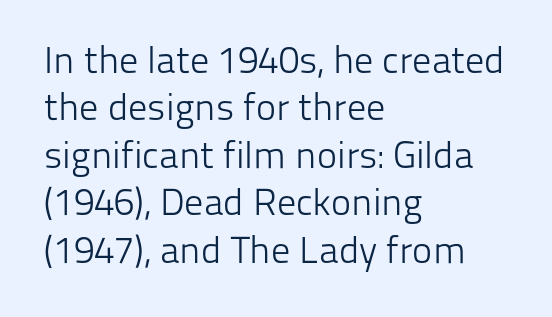
{"serif": "no", "italic": "no", "bold": "no", "weight": "light", "width": "normal", "stroke_contrast": "low", "x_height": "medium", "monospaced": "no", "underline": "no", "align": "left", "line_spacing": "normal", "line_spacing_ratio": 1.25, "letter_spacing": "normal", "letter_spacing_em": 0.0, "glyph_px": 38}
